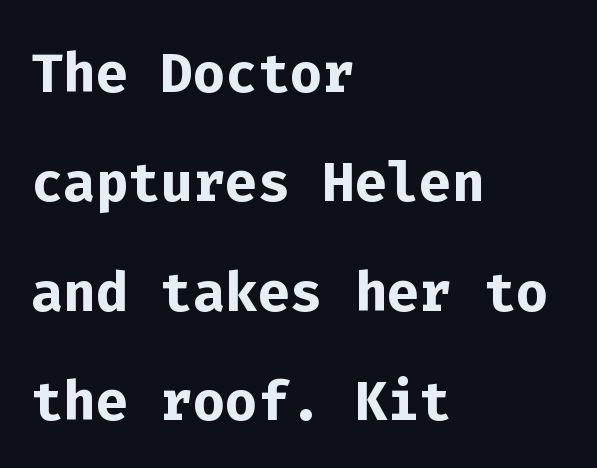
The image shows 76 px semibold sans-serif type, upright, monospaced; set left-aligned, normal line spacing (1.44x), normal letter spacing, not underlined; low stroke contrast and a medium x-height.
